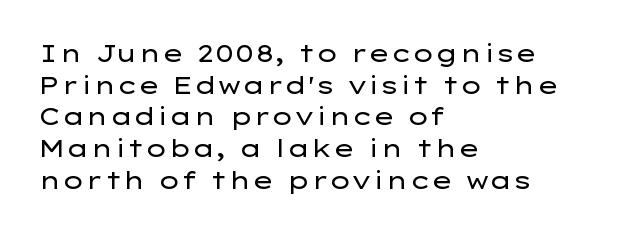
{"italic": "no", "bold": "no", "underline": "no", "align": "left", "line_spacing": "normal", "line_spacing_ratio": 1.32, "letter_spacing": "normal", "letter_spacing_em": 0.0, "glyph_px": 24}
